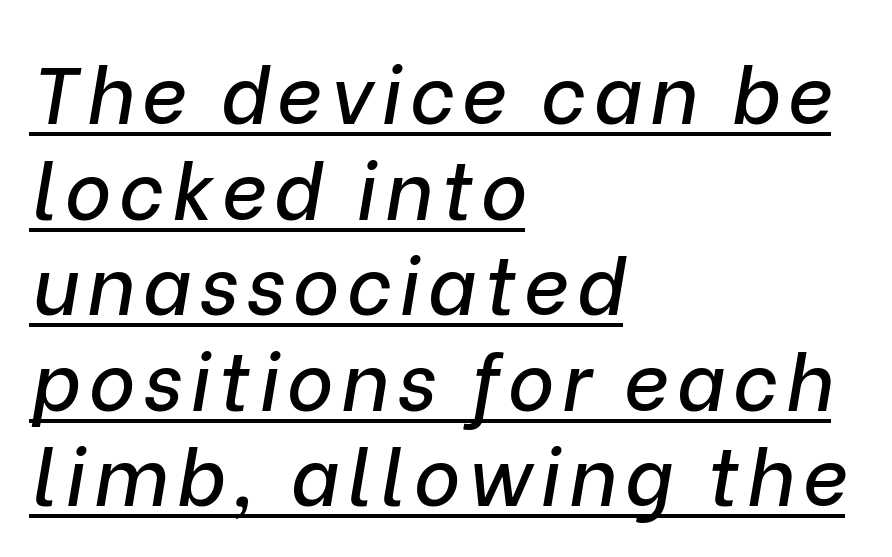
Q: Is the text italic (slanted)? A: Yes, it leans right by about 9 degrees.
Q: Is the text underlined? A: Yes.
Q: How is the paragraph aligned? A: Left-aligned.
Q: Width (condensed, normal, or wide)? A: Normal.
Q: Stroke contrast? A: Low.
Q: x-height? A: Medium.
Q: Monospaced? A: No.
